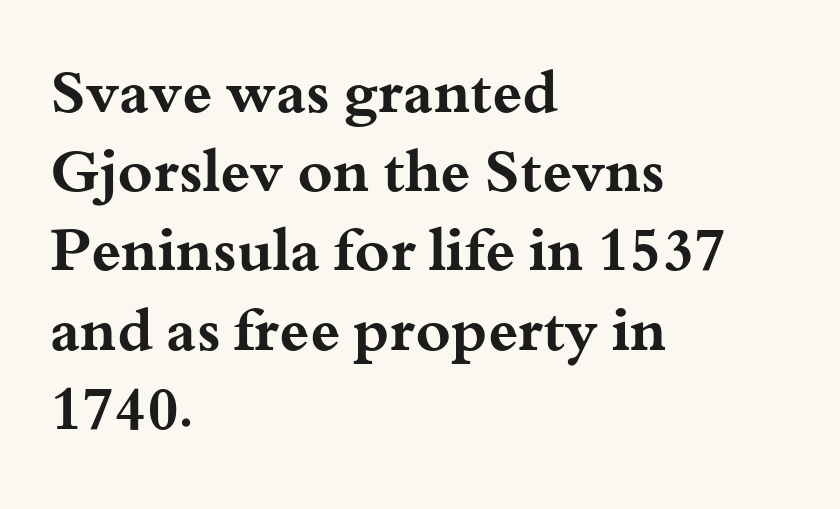
{"serif": "yes", "italic": "no", "bold": "yes", "weight": "bold", "width": "wide", "stroke_contrast": "medium", "x_height": "small", "monospaced": "no", "underline": "no", "align": "left", "line_spacing": "normal", "line_spacing_ratio": 1.32, "letter_spacing": "normal", "letter_spacing_em": 0.0, "glyph_px": 60}
